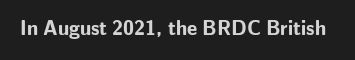
The image shows 20 px bold type, upright; set normal letter spacing, not underlined.
